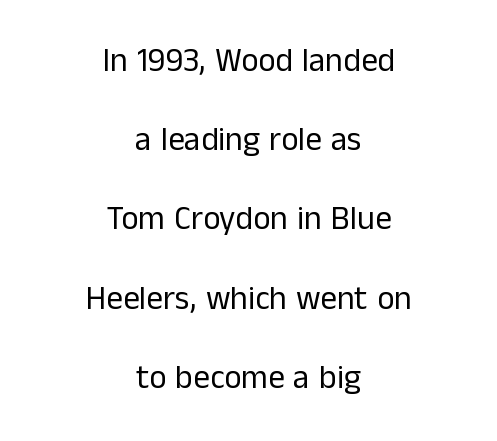
Q: Is the text bold? A: No.
Q: Is the text italic (slanted)? A: No, it is upright.
Q: Is the typeface a serif or a sans-serif typeface? A: Sans-serif.
Q: Is the text underlined? A: No.
Q: How is the paragraph aligned? A: Centered.
Q: Is the spacing between letters normal or unusually wide? A: Normal.
Q: Is the spacing between lines tight, normal or loose? A: Loose.
Q: Width (condensed, normal, or wide)? A: Normal.
Q: Stroke contrast? A: Low.
Q: x-height? A: Medium.
Q: Monospaced? A: No.
